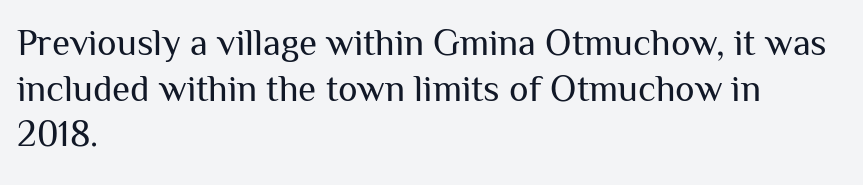
Layout note: lines flush left. You could not count columns in this text — the font is proportionally spaced. A bare baseline throughout the passage. Weight class: somewhere from thin through regular.
